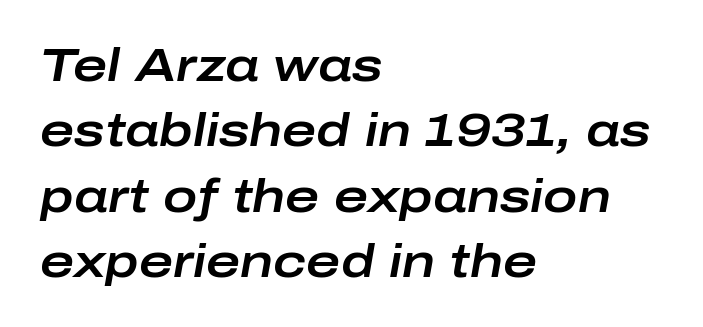
Q: Is the text italic (slanted)? A: Yes, it leans right by about 10 degrees.
Q: Is the text underlined? A: No.
Q: How is the paragraph aligned? A: Left-aligned.
Q: Is the spacing between letters normal or unusually wide? A: Normal.
Q: Is the spacing between lines tight, normal or loose? A: Normal.
Q: Width (condensed, normal, or wide)? A: Wide.
Q: Stroke contrast? A: Low.
Q: x-height? A: Medium.
Q: Monospaced? A: No.
